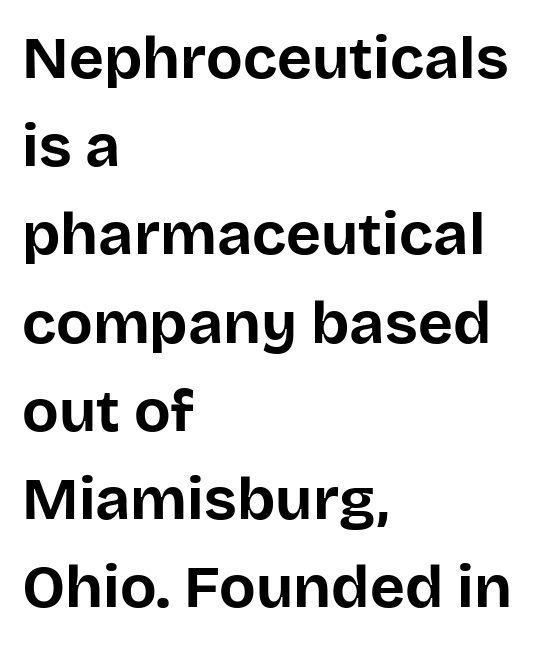
The image shows 60 px bold sans-serif type, upright; set left-aligned, normal line spacing (1.47x), normal letter spacing, not underlined; low stroke contrast and a large x-height.
